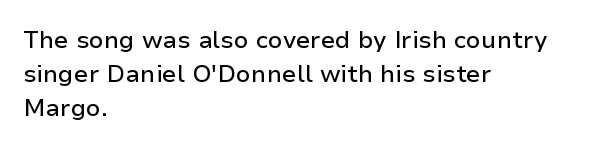
{"italic": "no", "underline": "no", "align": "left", "line_spacing": "normal", "line_spacing_ratio": 1.41, "letter_spacing": "normal", "letter_spacing_em": 0.0, "glyph_px": 24}
